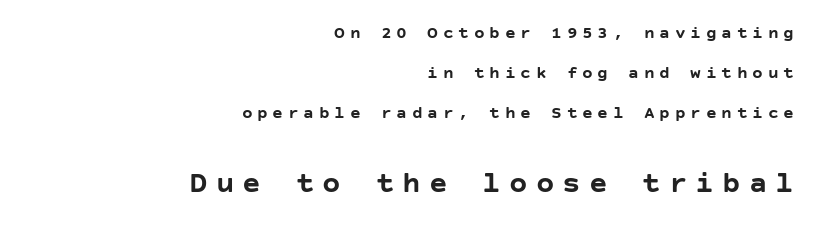
The image shows 31 px semibold sans-serif type, upright; set right-aligned, loose line spacing (2.22x), unusually wide letter spacing (+0.26 em), not underlined; the second (bottom) block is 1.72x larger; low stroke contrast and a large x-height.
